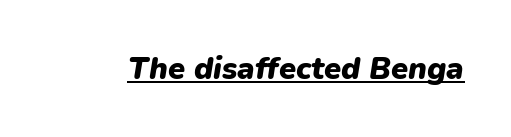
The glyphs are accompanied by a horizontal stroke just below them. Is this a fixed-width face? No — the glyphs have proportional, varying widths. A full-strength bold gives these letters their thick strokes. The rendering applies a slant to the glyphs. Standard letterfit; no display-style spreading of the glyphs.
